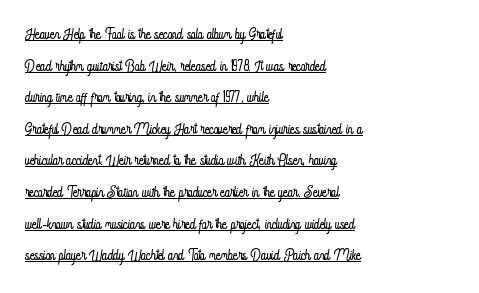
No heavy texture on the line: the type isn't bold. In terms of leading, this rendering sits right in the middle. In CSS terms this would be text-align: left. How are the letters spaced? Ordinarily, with no added tracking. The glyphs are accompanied by a horizontal stroke just below them.
